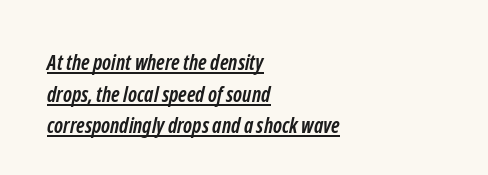
Students, this is bold: see how much ink each stroke carries. How are the letters spaced? Ordinarily, with no added tracking. The specimen includes a rule beneath the text block's lines. This rendering uses left alignment, leaving the right contour irregular.
